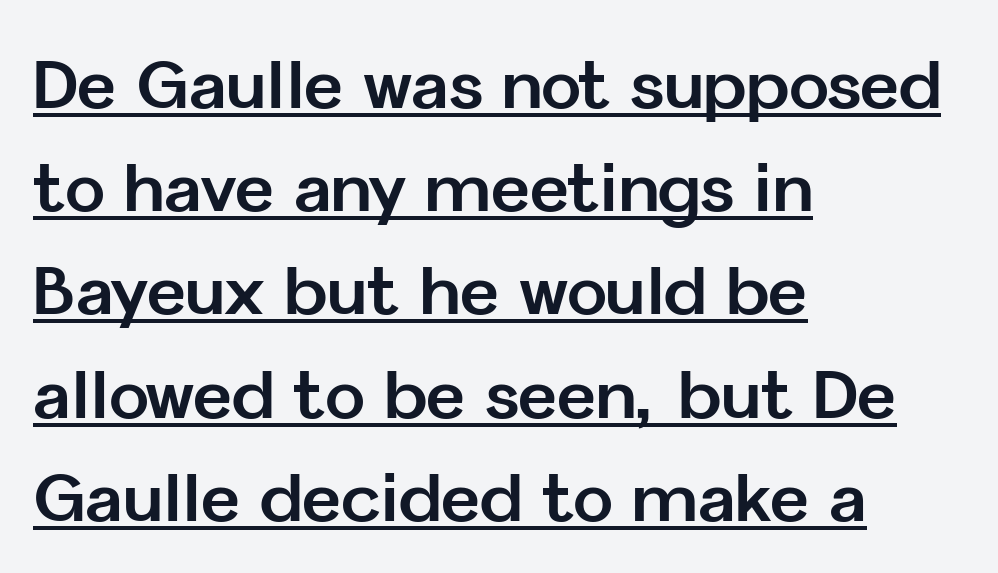
{"serif": "no", "italic": "no", "bold": "yes", "weight": "bold", "width": "normal", "stroke_contrast": "low", "x_height": "medium", "monospaced": "no", "underline": "yes", "align": "left", "line_spacing": "normal", "line_spacing_ratio": 1.54, "letter_spacing": "normal", "letter_spacing_em": 0.0, "glyph_px": 67}
